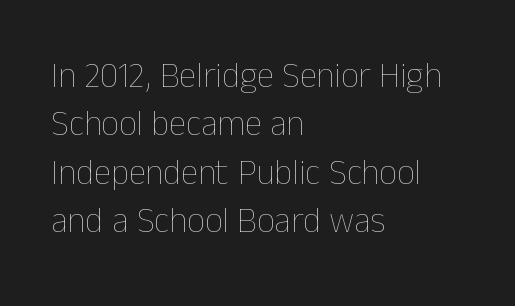
The image shows 35 px thin type, upright; set left-aligned, normal line spacing (1.38x), normal letter spacing, not underlined; low stroke contrast and a medium x-height.
